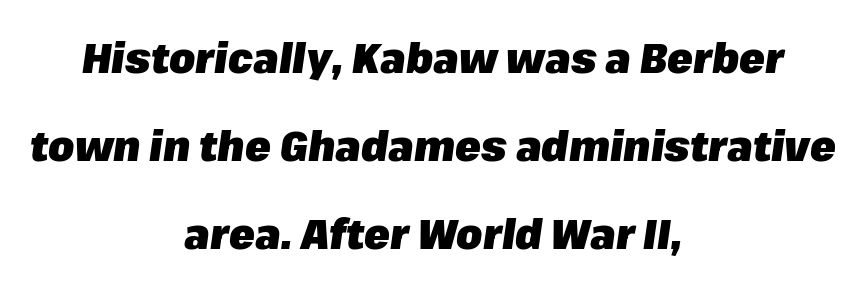
{"italic": "yes", "lean": "right", "slant_degrees": 8, "bold": "yes", "weight": "heavy", "width": "normal", "stroke_contrast": "low", "x_height": "medium", "monospaced": "no", "underline": "no", "align": "center", "line_spacing": "loose", "line_spacing_ratio": 2.09, "letter_spacing": "normal", "letter_spacing_em": 0.0, "glyph_px": 42}
